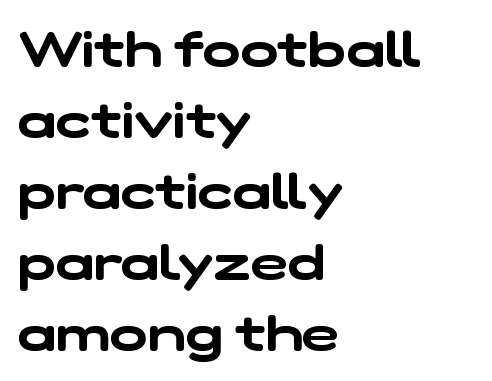
Q: Is the typeface a serif or a sans-serif typeface? A: Sans-serif.
Q: Is the text underlined? A: No.
Q: How is the paragraph aligned? A: Left-aligned.
Q: Is the spacing between letters normal or unusually wide? A: Normal.
Q: Is the spacing between lines tight, normal or loose? A: Normal.
Q: Width (condensed, normal, or wide)? A: Wide.
Q: Stroke contrast? A: Low.
Q: x-height? A: Medium.
Q: Monospaced? A: No.
